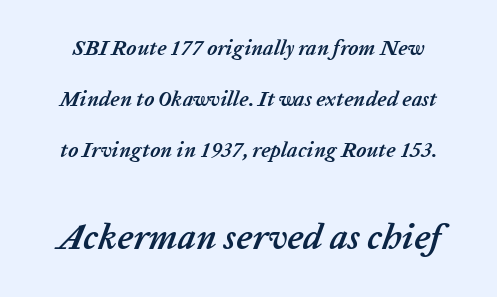
The image shows 36 px semibold type, italic (leaning right); set loose line spacing (2.43x), normal letter spacing, not underlined; the second (bottom) block is 1.71x larger; low stroke contrast and a medium x-height.
